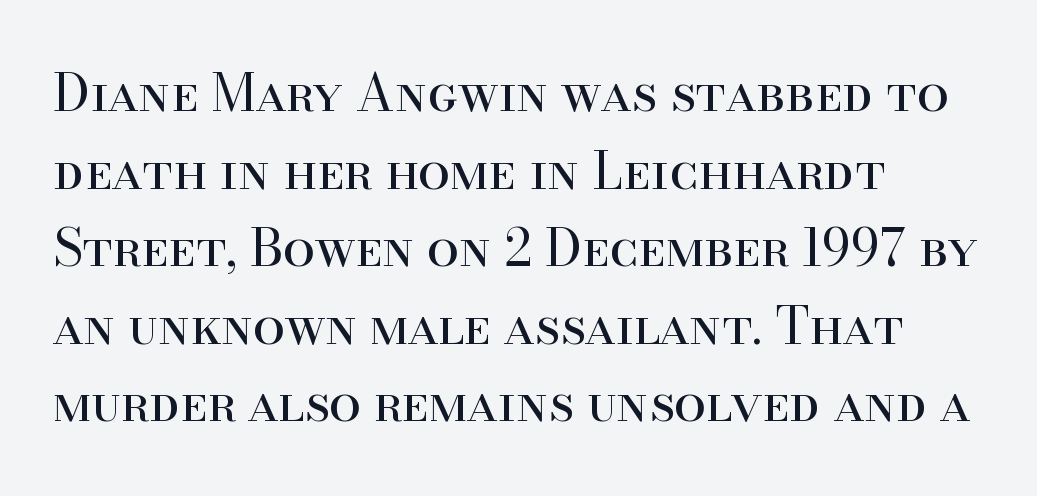
{"serif": "yes", "italic": "no", "bold": "no", "weight": "regular", "width": "normal", "stroke_contrast": "high", "x_height": "small", "monospaced": "no", "underline": "no", "align": "left", "line_spacing": "normal", "line_spacing_ratio": 1.52, "letter_spacing": "normal", "letter_spacing_em": 0.0, "glyph_px": 51}
